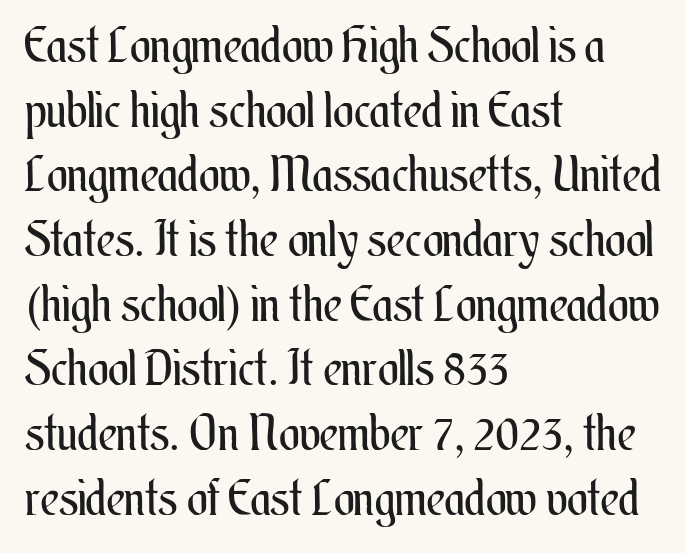
The image shows 49 px regular-weight, condensed type, upright; set left-aligned, normal line spacing (1.32x), normal letter spacing, not underlined; medium stroke contrast and a small x-height.
